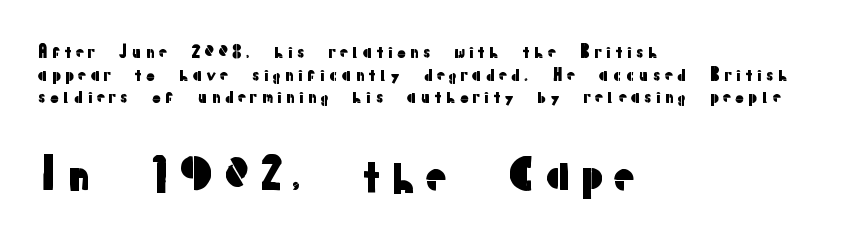
Q: Is the text italic (slanted)? A: No, it is upright.
Q: Is the typeface a serif or a sans-serif typeface? A: Sans-serif.
Q: Is the text underlined? A: No.
Q: How is the paragraph aligned? A: Left-aligned.
Q: Is the spacing between lines tight, normal or loose? A: Normal.
Q: Which block of text is set in a larger size, the first (top) or the second (bottom)? A: The second (bottom) one.
Q: Width (condensed, normal, or wide)? A: Normal.
Q: Stroke contrast? A: Low.
Q: x-height? A: Medium.
Q: Monospaced? A: No.
